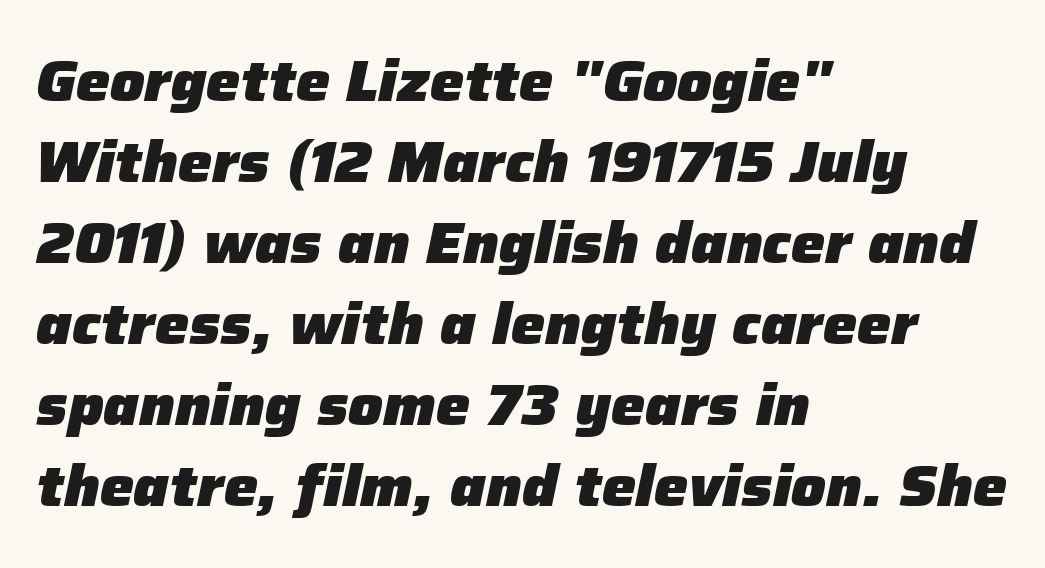
{"italic": "yes", "lean": "right", "slant_degrees": 12, "bold": "yes", "weight": "heavy", "width": "normal", "stroke_contrast": "low", "x_height": "medium", "monospaced": "no", "underline": "no", "align": "left", "line_spacing": "normal", "line_spacing_ratio": 1.42, "letter_spacing": "normal", "letter_spacing_em": 0.0, "glyph_px": 57}
